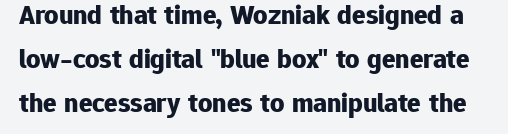
A clean baseline with only descenders dipping below it. Observe the ordinary spacing: letters are neighbours, not strangers. One glance says typical: line gaps are just what's usual. In terms of letterform style, serifs are entirely absent. Do the letters lean? They stand straight. These lines are rendered in a variable-pitch font.
